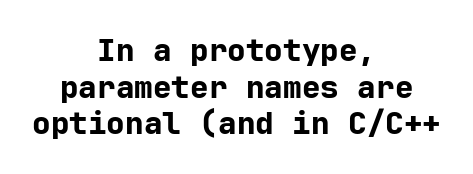
Upright lettering throughout. The rendering uses a bold face; every stroke is thick and dark. Quick note: underline off. Horizontally, the lines are justified to the midpoint only. Does the type have serifs? No, each stem ends abruptly.
